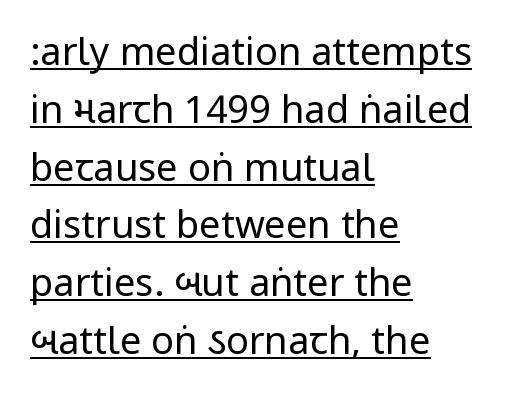
The lines sit at an ordinary, default distance from one another. If you drew a ruler down the left edge, every line would touch it. Is there any slant? The stems are plumb. The face used here is a sans, in the tradition of grotesques and geometrics.
